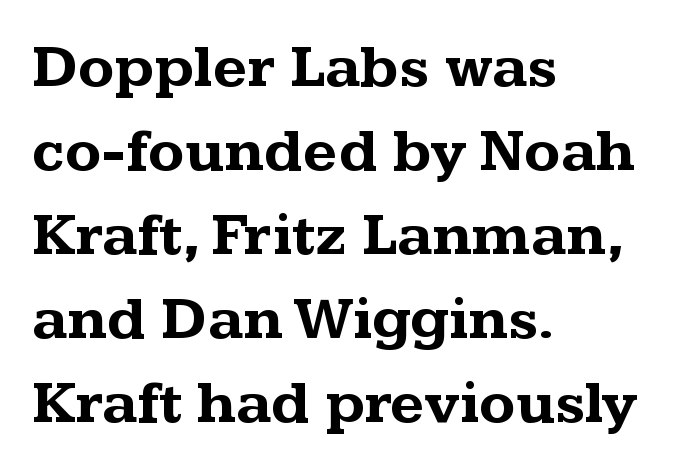
Q: Is the text bold? A: Yes.
Q: Is the text italic (slanted)? A: No, it is upright.
Q: Is the typeface a serif or a sans-serif typeface? A: Serif.
Q: Is the text underlined? A: No.
Q: How is the paragraph aligned? A: Left-aligned.
Q: Is the spacing between letters normal or unusually wide? A: Normal.
Q: Is the spacing between lines tight, normal or loose? A: Normal.
Q: Width (condensed, normal, or wide)? A: Wide.
Q: Stroke contrast? A: Medium.
Q: x-height? A: Medium.
Q: Monospaced? A: No.
